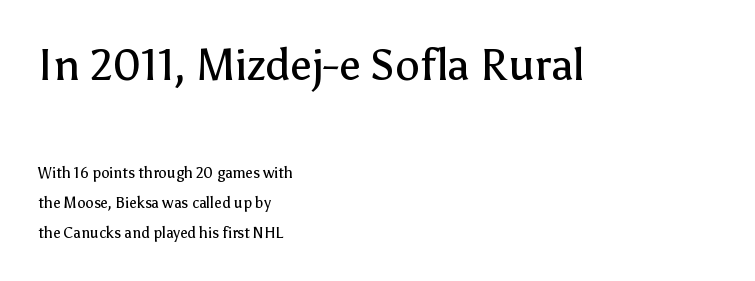
If you measured baseline to baseline, you'd find a long distance. Posture: upright roman. In terms of letterspacing, this is plain default setting. Glance below the letters and you will spot only blank space.
